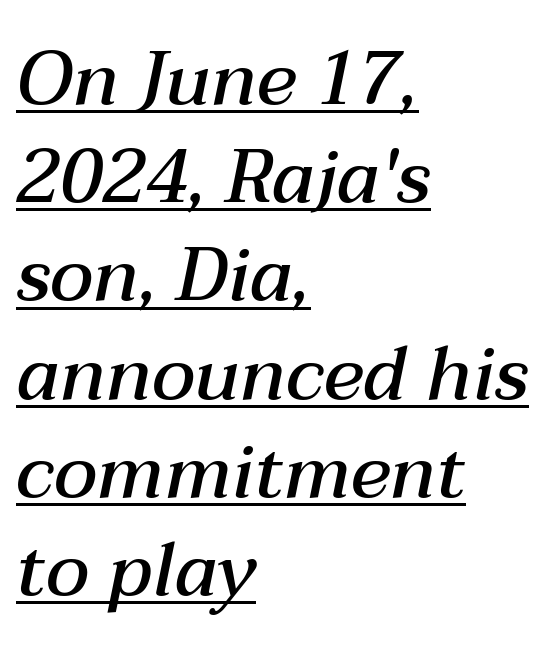
{"italic": "yes", "lean": "right", "slant_degrees": 12, "bold": "semi", "weight": "semibold", "width": "normal", "stroke_contrast": "medium", "x_height": "medium", "monospaced": "no", "underline": "yes", "align": "left", "line_spacing": "normal", "line_spacing_ratio": 1.31, "letter_spacing": "normal", "letter_spacing_em": 0.0, "glyph_px": 75}
